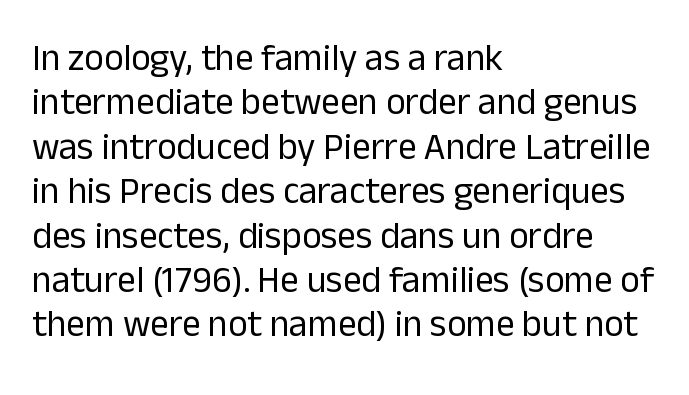
{"serif": "no", "italic": "no", "bold": "no", "weight": "regular", "width": "normal", "stroke_contrast": "low", "x_height": "medium", "monospaced": "no", "underline": "no", "align": "left", "line_spacing_ratio": 1.2, "letter_spacing": "normal", "letter_spacing_em": 0.0, "glyph_px": 37}
